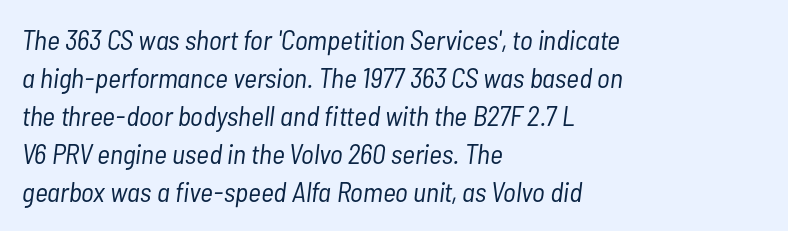
The image shows 28 px light, condensed type, italic (leaning right); set left-aligned, normal line spacing (1.36x), normal letter spacing, not underlined; low stroke contrast and a medium x-height.
